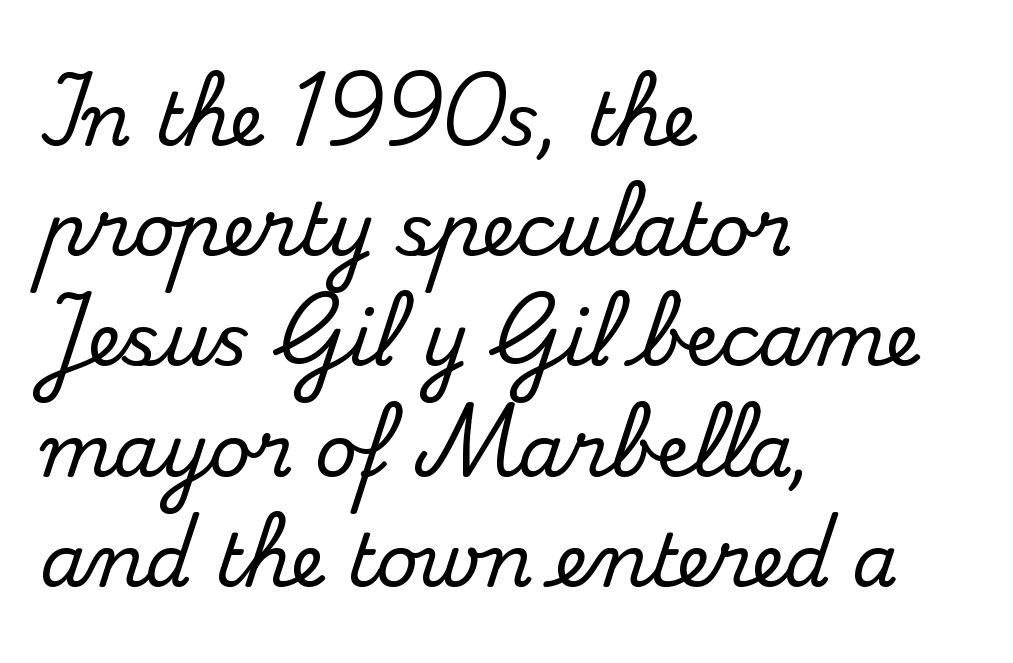
Q: Is the text italic (slanted)? A: Yes.
Q: Is the text underlined? A: No.
Q: How is the paragraph aligned? A: Left-aligned.
Q: Is the spacing between letters normal or unusually wide? A: Normal.
Q: Is the spacing between lines tight, normal or loose? A: Normal.
Q: Width (condensed, normal, or wide)? A: Normal.
Q: Stroke contrast? A: Medium.
Q: x-height? A: Small.
Q: Monospaced? A: No.
